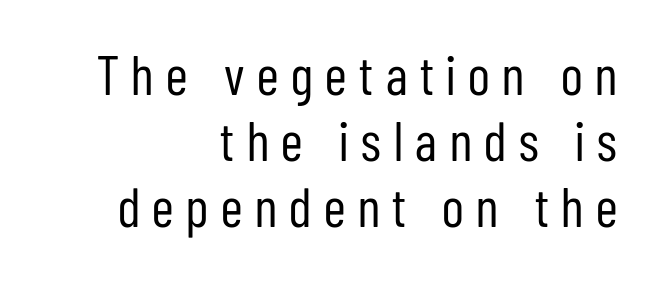
The image shows 55 px regular-weight, condensed sans-serif type, upright; set right-aligned, line spacing 1.2x, unusually wide letter spacing (+0.23 em), not underlined; low stroke contrast and a medium x-height.
